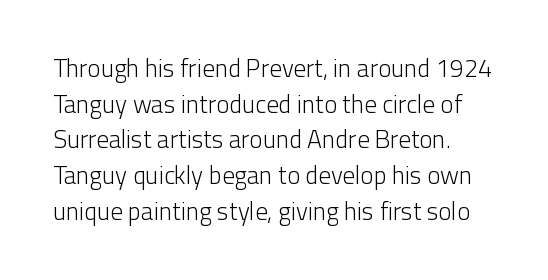
{"italic": "no", "bold": "no", "underline": "no", "align": "left", "line_spacing": "normal", "line_spacing_ratio": 1.43, "letter_spacing": "normal", "letter_spacing_em": 0.0, "glyph_px": 25}
